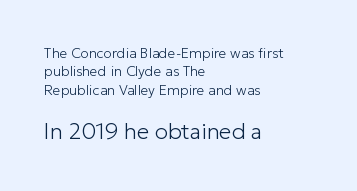
This sample uses plain, unmodified letter spacing. Character size in the trailing block exceeds that of the leading block. Quick note: underline off. The passage shown stacks its lines at a standard gap.
